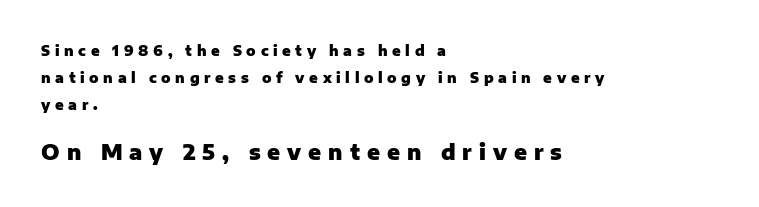
The image shows 21 px bold type, upright; set left-aligned, loose line spacing (1.92x), unusually wide letter spacing (+0.33 em), not underlined; the second (bottom) block is 1.5x larger.
